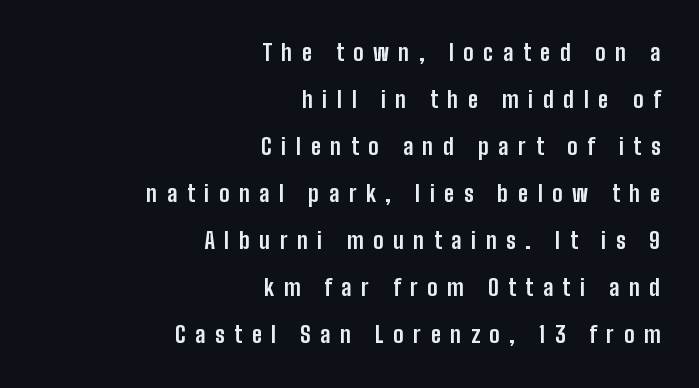
The image shows 22 px bold type, upright; set right-aligned, loose line spacing (2.14x), unusually wide letter spacing (+0.44 em), not underlined.
